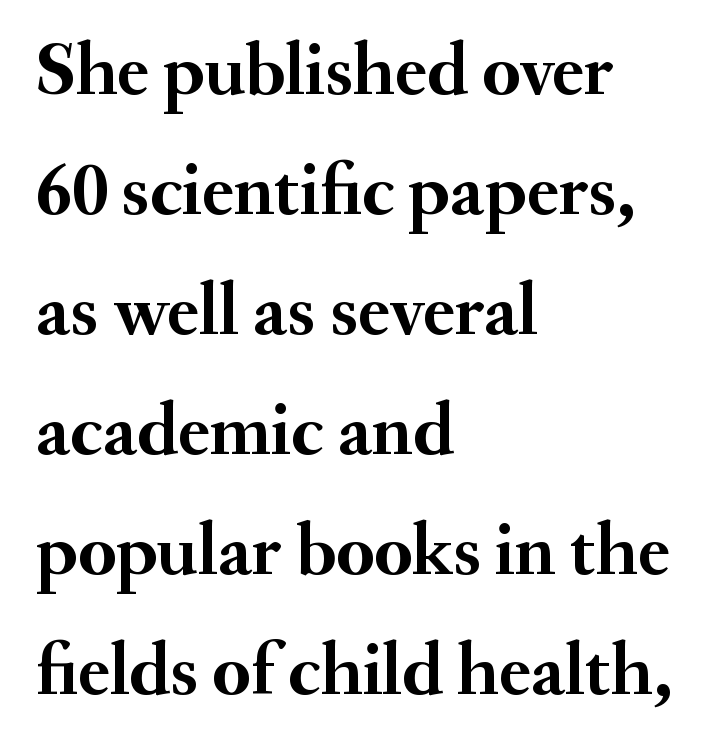
Q: Is the text bold? A: Yes.
Q: Is the text italic (slanted)? A: No, it is upright.
Q: Is the typeface a serif or a sans-serif typeface? A: Serif.
Q: Is the text underlined? A: No.
Q: How is the paragraph aligned? A: Left-aligned.
Q: Is the spacing between letters normal or unusually wide? A: Normal.
Q: Is the spacing between lines tight, normal or loose? A: Normal.
Q: Width (condensed, normal, or wide)? A: Normal.
Q: Stroke contrast? A: Medium.
Q: x-height? A: Small.
Q: Monospaced? A: No.
